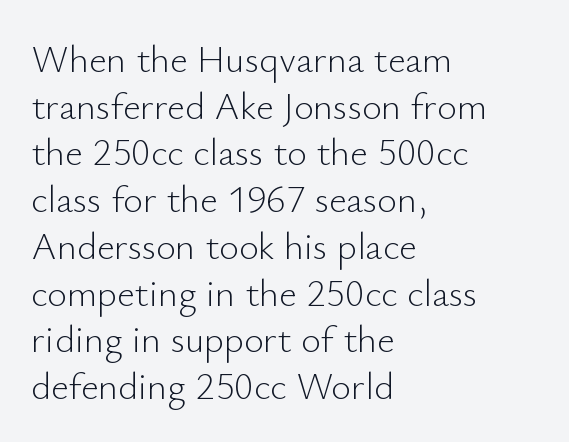
The gap between lines stays unmarked. The type sits square on the baseline with zero lean. Stems here are at most as thick as an everyday book face. Teacher's note: observe the even left margin — that is flush-left alignment. Think of a printed novel: that variable character pitch is what you see here. You could call the tracking neutral — neither tight nor loose.
